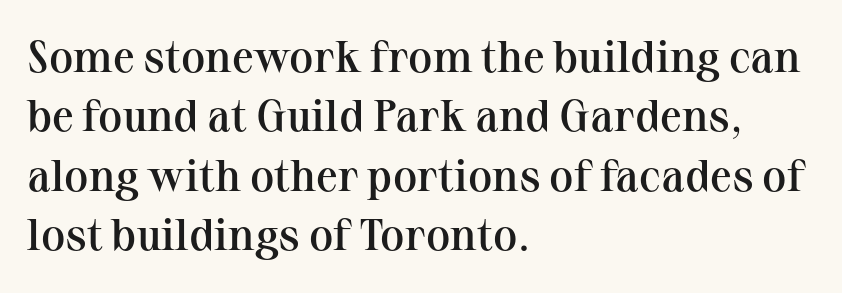
{"serif": "yes", "italic": "no", "bold": "semi", "weight": "semibold", "width": "normal", "stroke_contrast": "medium", "x_height": "medium", "monospaced": "no", "underline": "no", "align": "left", "line_spacing": "normal", "line_spacing_ratio": 1.35, "letter_spacing": "normal", "letter_spacing_em": 0.0, "glyph_px": 44}
